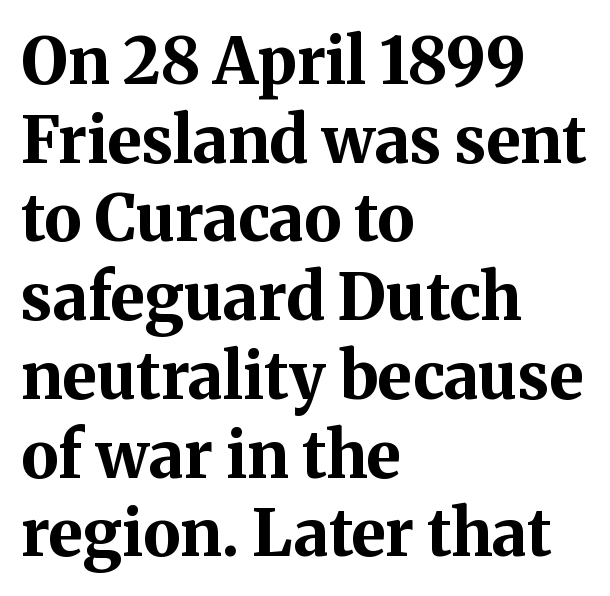
{"serif": "yes", "italic": "no", "bold": "yes", "weight": "bold", "width": "normal", "stroke_contrast": "medium", "x_height": "medium", "monospaced": "no", "underline": "no", "align": "left", "line_spacing_ratio": 1.23, "letter_spacing": "normal", "letter_spacing_em": 0.0, "glyph_px": 64}
